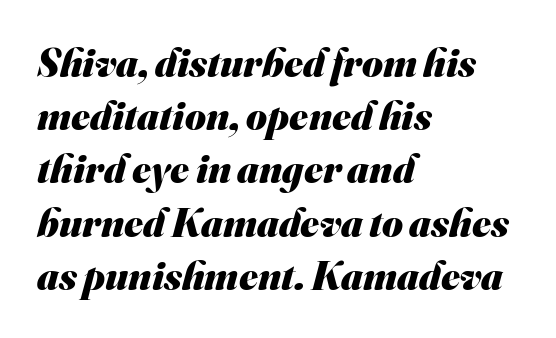
Q: Is the text bold? A: Yes.
Q: Is the typeface a serif or a sans-serif typeface? A: Sans-serif.
Q: Is the text underlined? A: No.
Q: How is the paragraph aligned? A: Left-aligned.
Q: Is the spacing between letters normal or unusually wide? A: Normal.
Q: Is the spacing between lines tight, normal or loose? A: Normal.
Q: Width (condensed, normal, or wide)? A: Normal.
Q: Stroke contrast? A: Medium.
Q: x-height? A: Small.
Q: Monospaced? A: No.
